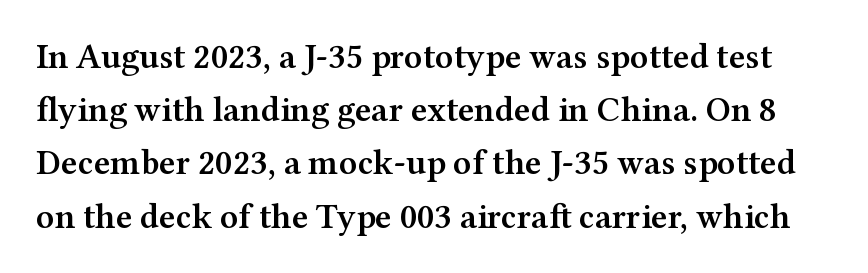
{"serif": "yes", "italic": "no", "bold": "semi", "weight": "semibold", "width": "wide", "stroke_contrast": "medium", "x_height": "medium", "monospaced": "no", "underline": "no", "line_spacing": "normal", "line_spacing_ratio": 1.52, "letter_spacing": "normal", "letter_spacing_em": 0.0, "glyph_px": 35}
